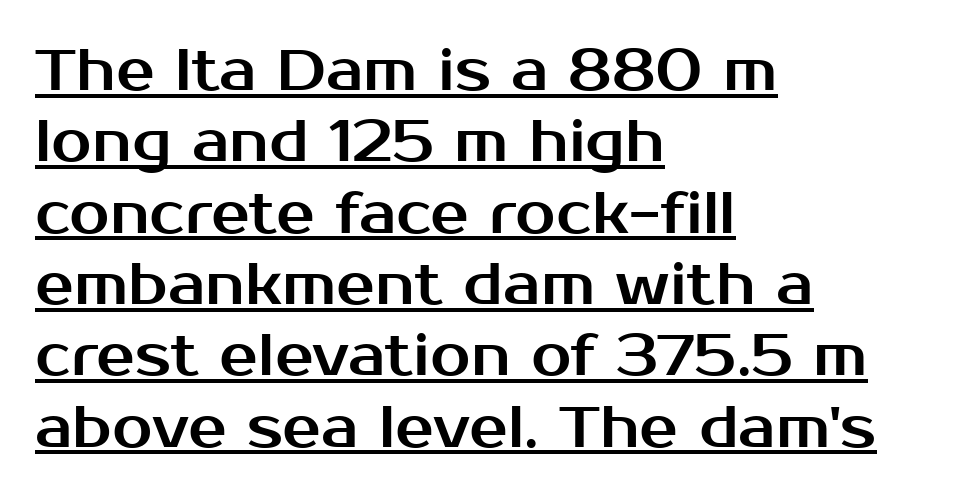
{"serif": "no", "italic": "no", "width": "normal", "stroke_contrast": "medium", "x_height": "medium", "monospaced": "no", "underline": "yes", "align": "left", "line_spacing_ratio": 1.23, "letter_spacing": "normal", "letter_spacing_em": 0.0, "glyph_px": 58}
